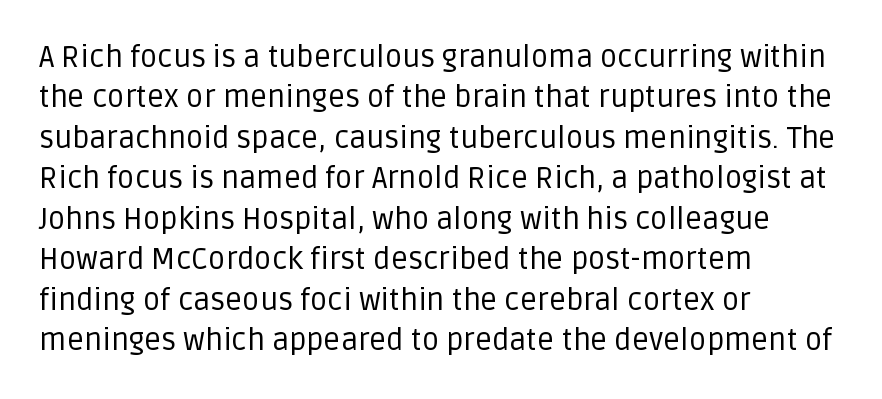
Q: Is the text bold? A: No.
Q: Is the text italic (slanted)? A: No, it is upright.
Q: Is the typeface a serif or a sans-serif typeface? A: Sans-serif.
Q: Is the text underlined? A: No.
Q: How is the paragraph aligned? A: Left-aligned.
Q: Is the spacing between letters normal or unusually wide? A: Normal.
Q: Is the spacing between lines tight, normal or loose? A: Normal.
Q: Width (condensed, normal, or wide)? A: Normal.
Q: Stroke contrast? A: Low.
Q: x-height? A: Large.
Q: Monospaced? A: No.
